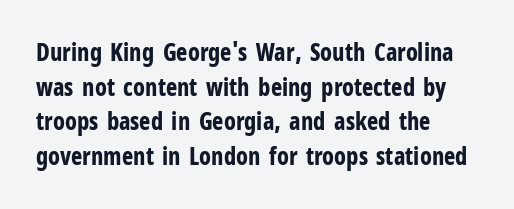
The image shows 24 px bold type, upright; set left-aligned, normal line spacing (1.44x), normal letter spacing, not underlined.
